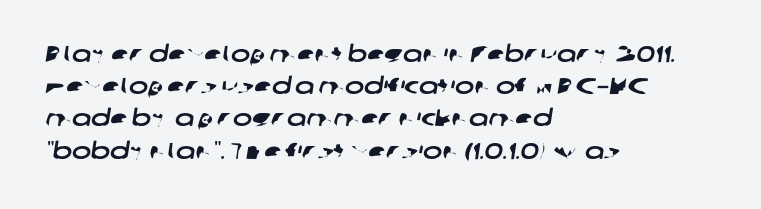
{"underline": "no", "align": "left", "line_spacing": "normal", "line_spacing_ratio": 1.4, "letter_spacing": "normal", "letter_spacing_em": 0.0, "glyph_px": 23}
